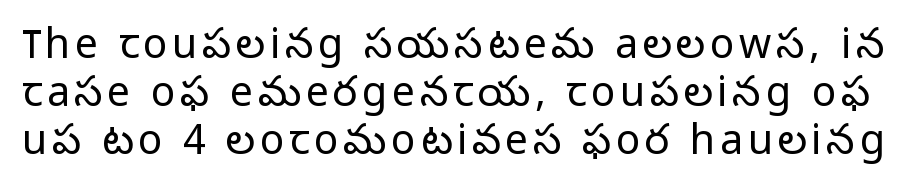
The image shows 41 px light sans-serif type, upright; set line spacing 1.17x, not underlined; low stroke contrast and a medium x-height.
